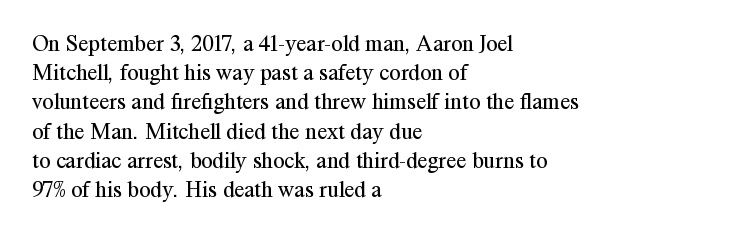
{"italic": "no", "bold": "no", "underline": "no", "align": "left", "line_spacing": "normal", "line_spacing_ratio": 1.27, "letter_spacing": "normal", "letter_spacing_em": 0.0, "glyph_px": 23}
